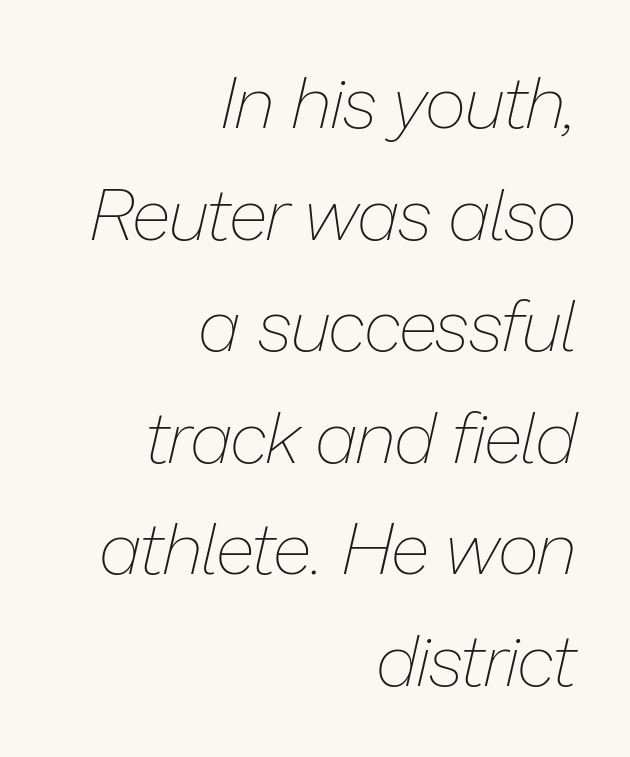
Q: Is the text bold? A: No.
Q: Is the text italic (slanted)? A: Yes, it leans right by about 13 degrees.
Q: Is the text underlined? A: No.
Q: How is the paragraph aligned? A: Right-aligned.
Q: Is the spacing between letters normal or unusually wide? A: Normal.
Q: Is the spacing between lines tight, normal or loose? A: Normal.
Q: Width (condensed, normal, or wide)? A: Normal.
Q: Stroke contrast? A: Low.
Q: x-height? A: Medium.
Q: Monospaced? A: No.
